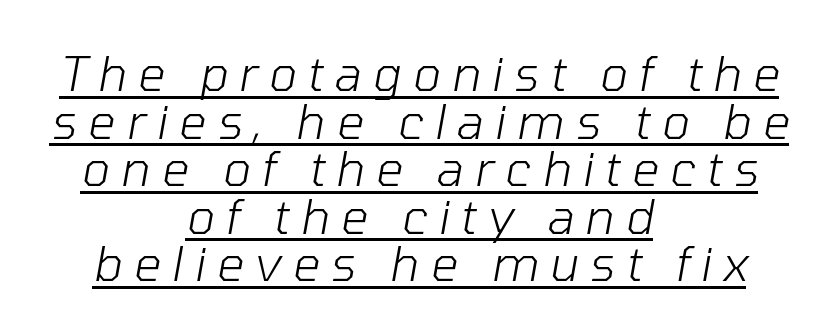
Q: Is the text bold? A: No.
Q: Is the text italic (slanted)? A: Yes, it leans right by about 10 degrees.
Q: Is the text underlined? A: Yes.
Q: How is the paragraph aligned? A: Centered.
Q: Is the spacing between letters normal or unusually wide? A: Unusually wide.
Q: Is the spacing between lines tight, normal or loose? A: Tight.
Q: Width (condensed, normal, or wide)? A: Normal.
Q: Stroke contrast? A: Low.
Q: x-height? A: Medium.
Q: Monospaced? A: No.
